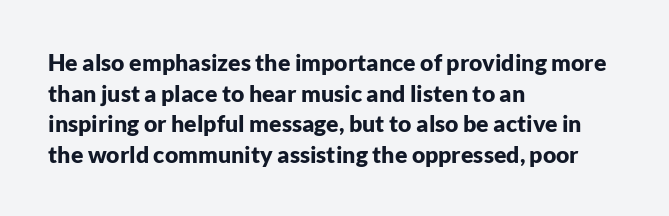
Q: Is the text bold? A: Yes.
Q: Is the text italic (slanted)? A: No, it is upright.
Q: Is the text underlined? A: No.
Q: How is the paragraph aligned? A: Left-aligned.
Q: Is the spacing between letters normal or unusually wide? A: Normal.
Q: Is the spacing between lines tight, normal or loose? A: Normal.
